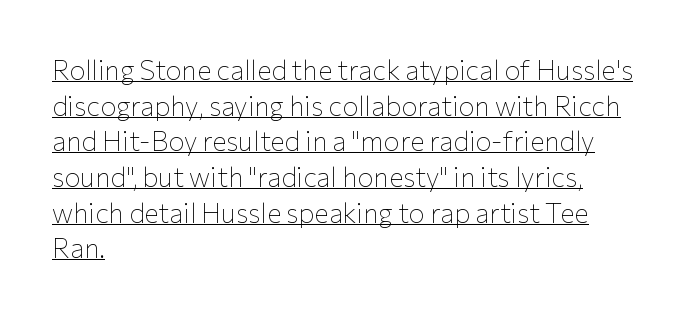
Q: Is the text bold? A: No.
Q: Is the text italic (slanted)? A: No, it is upright.
Q: Is the text underlined? A: Yes.
Q: How is the paragraph aligned? A: Left-aligned.
Q: Is the spacing between letters normal or unusually wide? A: Normal.
Q: Is the spacing between lines tight, normal or loose? A: Normal.
